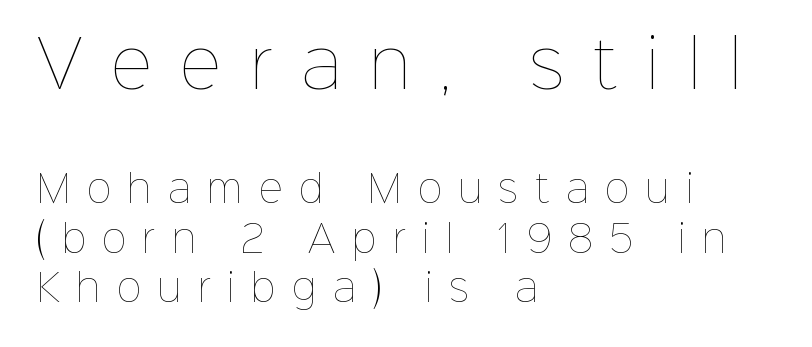
The image shows 64 px thin type, upright; set left-aligned, normal line spacing (1.33x), unusually wide letter spacing (+0.45 em), not underlined; the first (top) block is 1.73x larger; low stroke contrast and a medium x-height.
